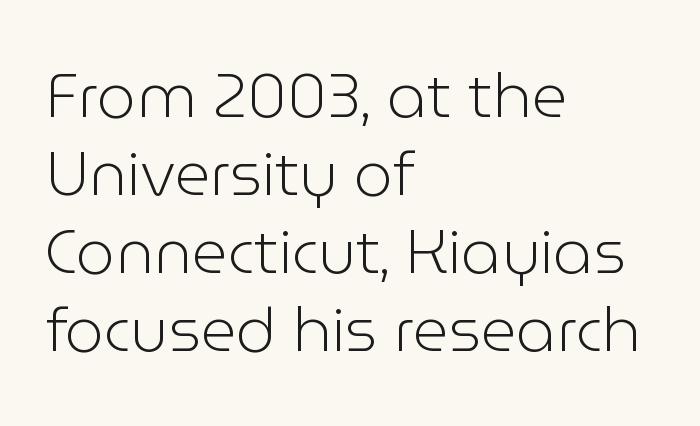
Q: Is the text bold? A: No.
Q: Is the text italic (slanted)? A: No, it is upright.
Q: Is the typeface a serif or a sans-serif typeface? A: Sans-serif.
Q: Is the text underlined? A: No.
Q: How is the paragraph aligned? A: Left-aligned.
Q: Is the spacing between letters normal or unusually wide? A: Normal.
Q: Is the spacing between lines tight, normal or loose? A: Normal.
Q: Width (condensed, normal, or wide)? A: Normal.
Q: Stroke contrast? A: Low.
Q: x-height? A: Medium.
Q: Monospaced? A: No.
